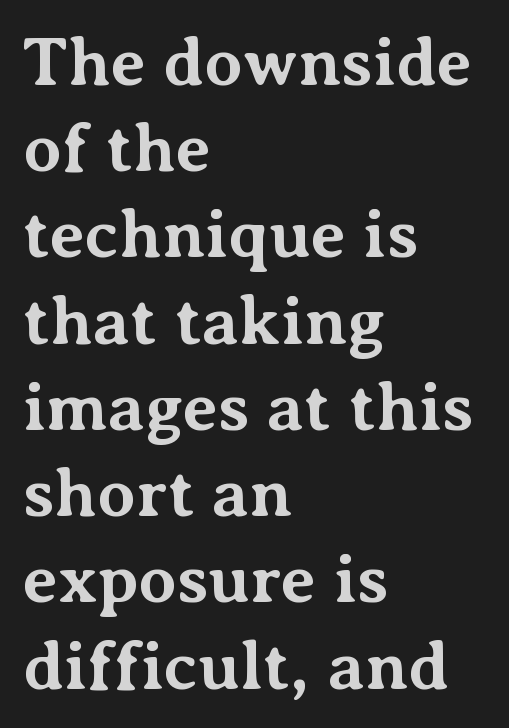
The image shows 69 px bold serif type, upright; set left-aligned, normal line spacing (1.25x), normal letter spacing, not underlined; medium stroke contrast and a medium x-height.
